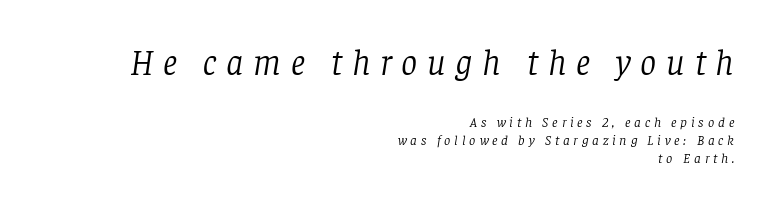
The image shows 36 px light serif type, italic (leaning right); set right-aligned, normal line spacing (1.28x), unusually wide letter spacing (+0.27 em), not underlined; the first (top) block is 2.57x larger; low stroke contrast and a large x-height.
